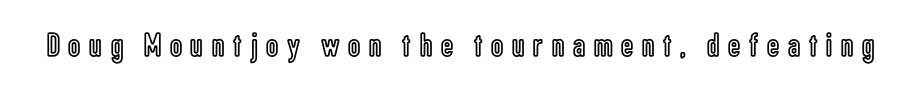
The image shows 34 px condensed type, upright; set unusually wide letter spacing (+0.26 em), not underlined; a medium x-height.
